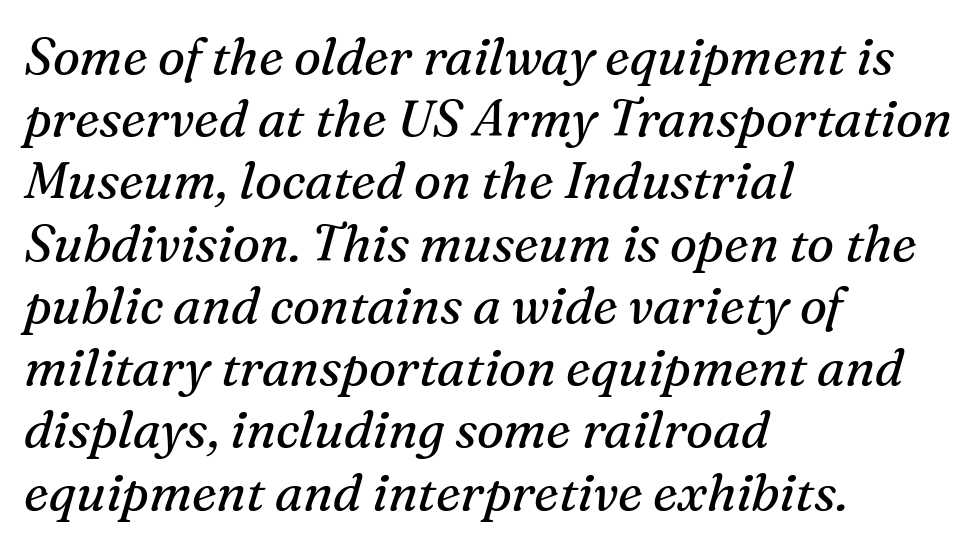
Q: Is the text bold? A: No.
Q: Is the text italic (slanted)? A: Yes, it leans right by about 16 degrees.
Q: Is the typeface a serif or a sans-serif typeface? A: Serif.
Q: Is the text underlined? A: No.
Q: How is the paragraph aligned? A: Left-aligned.
Q: Is the spacing between letters normal or unusually wide? A: Normal.
Q: Width (condensed, normal, or wide)? A: Normal.
Q: Stroke contrast? A: Medium.
Q: x-height? A: Medium.
Q: Monospaced? A: No.
